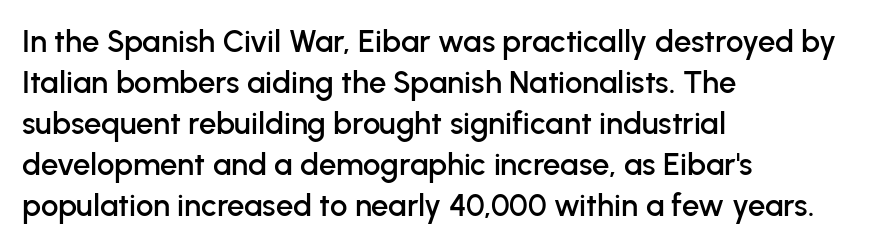
Q: Is the text italic (slanted)? A: No, it is upright.
Q: Is the typeface a serif or a sans-serif typeface? A: Sans-serif.
Q: Is the text underlined? A: No.
Q: How is the paragraph aligned? A: Left-aligned.
Q: Is the spacing between letters normal or unusually wide? A: Normal.
Q: Is the spacing between lines tight, normal or loose? A: Normal.
Q: Width (condensed, normal, or wide)? A: Normal.
Q: Stroke contrast? A: Low.
Q: x-height? A: Medium.
Q: Monospaced? A: No.
